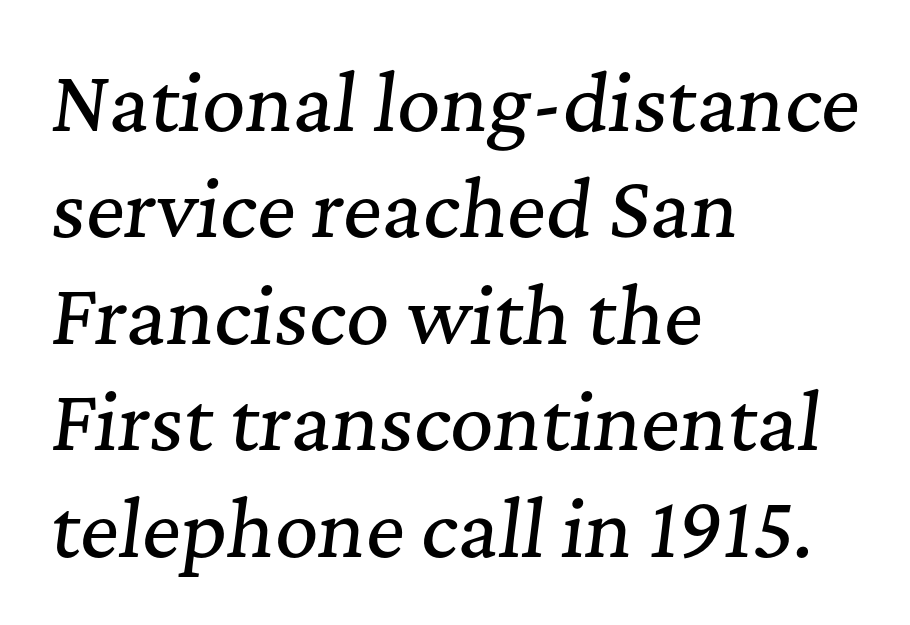
Students, note that the glyphs here touch the page at normal intervals. In terms of leading, this rendering sits right in the middle. The face used here is proportionally spaced, like ordinary book or web type. Tall strokes in this sample are angled rather than plumb. The text block is weighted toward the left margin, trailing off unevenly rightward. Lines of text with bare space underneath.
